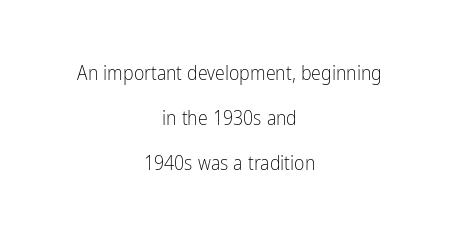
No extra ink here — the face is not bold. Quick note: not italic, upright. This rendering uses center alignment, leaving both contours irregular but symmetric. Underlining? Definitely not there.
